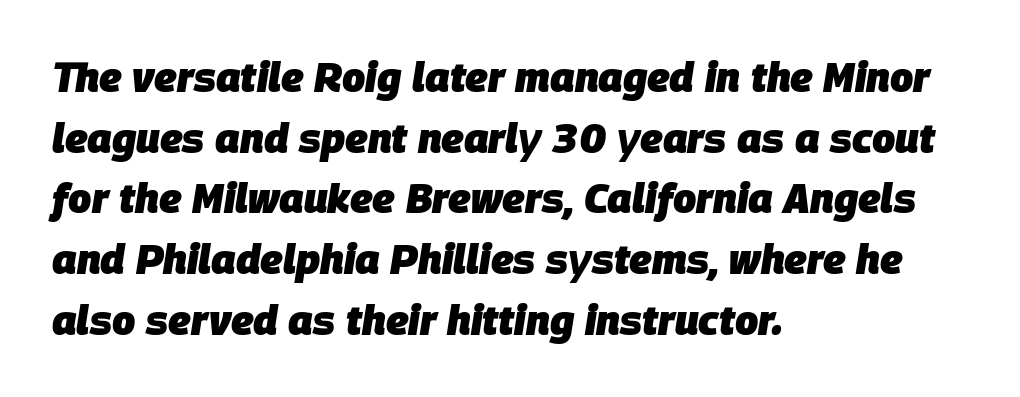
{"italic": "yes", "lean": "right", "slant_degrees": 9, "bold": "yes", "weight": "heavy", "width": "normal", "stroke_contrast": "low", "x_height": "large", "monospaced": "no", "underline": "no", "align": "left", "line_spacing": "normal", "line_spacing_ratio": 1.48, "letter_spacing": "normal", "letter_spacing_em": 0.0, "glyph_px": 41}
